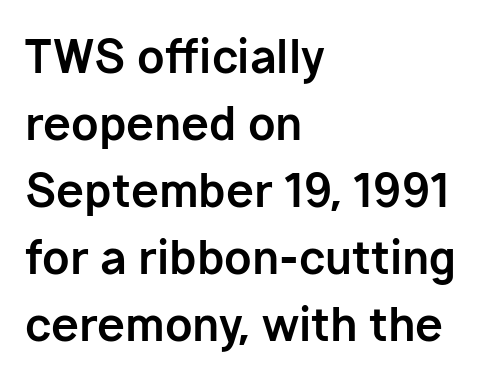
The image shows 45 px bold sans-serif type, upright; set left-aligned, normal line spacing (1.49x), normal letter spacing, not underlined; low stroke contrast and a medium x-height.
